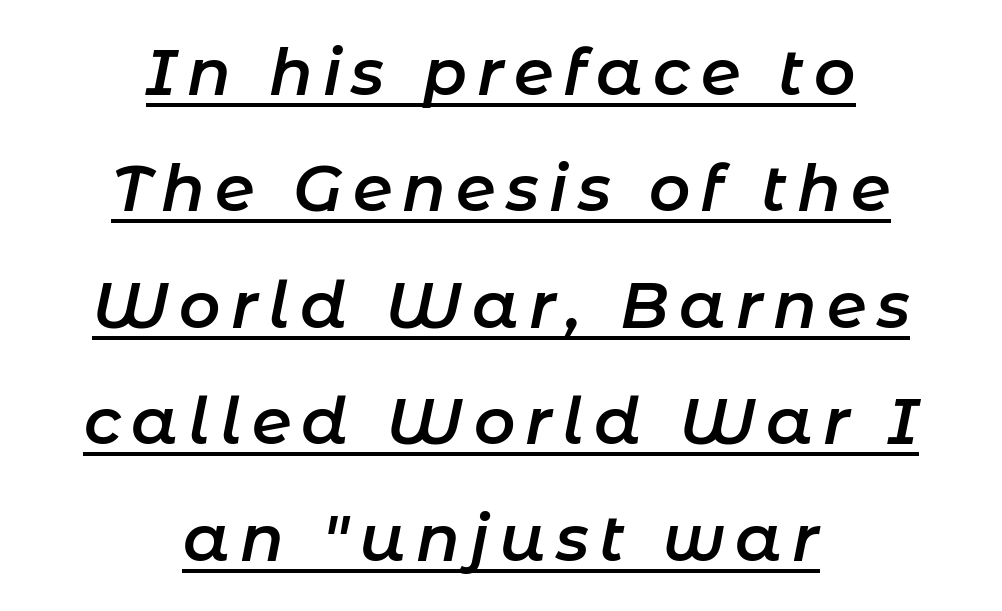
Q: Is the text bold? A: Semi-bold.
Q: Is the text italic (slanted)? A: Yes, it leans right by about 11 degrees.
Q: Is the text underlined? A: Yes.
Q: How is the paragraph aligned? A: Centered.
Q: Width (condensed, normal, or wide)? A: Normal.
Q: Stroke contrast? A: Low.
Q: x-height? A: Medium.
Q: Monospaced? A: No.
